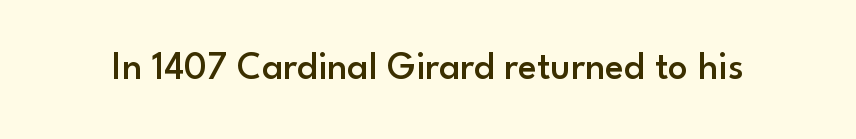
Unmarked baselines from the first word to the last. These lines keep a tight, regular rhythm from letter to letter. Classification — sans serif. The type sits square on the baseline with zero lean. The face used here is proportionally spaced, like ordinary book or web type.
